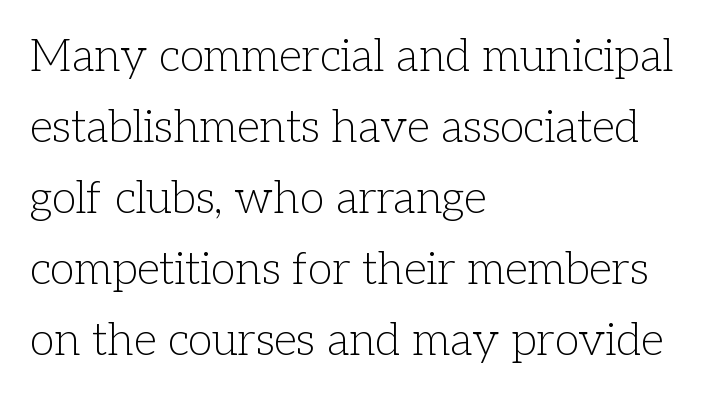
Q: Is the text bold? A: No.
Q: Is the text italic (slanted)? A: No, it is upright.
Q: Is the typeface a serif or a sans-serif typeface? A: Serif.
Q: Is the text underlined? A: No.
Q: How is the paragraph aligned? A: Left-aligned.
Q: Is the spacing between letters normal or unusually wide? A: Normal.
Q: Is the spacing between lines tight, normal or loose? A: Normal.
Q: Width (condensed, normal, or wide)? A: Normal.
Q: Stroke contrast? A: Low.
Q: x-height? A: Medium.
Q: Monospaced? A: No.
